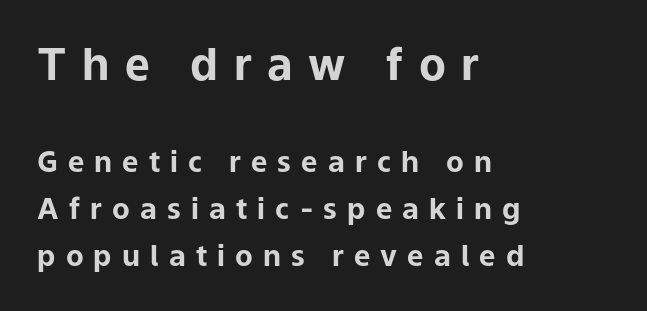
{"serif": "no", "italic": "no", "bold": "yes", "weight": "bold", "width": "normal", "stroke_contrast": "low", "x_height": "medium", "monospaced": "no", "underline": "no", "align": "left", "line_spacing": "normal", "line_spacing_ratio": 1.62, "letter_spacing": "wide", "letter_spacing_em": 0.35, "larger_block": "first", "size_ratio": 1.52, "glyph_px": 44}
